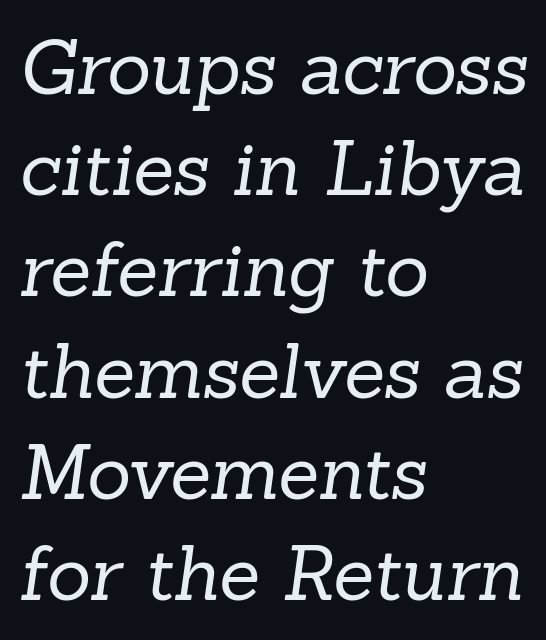
Is this a heavy cut? Hardly; it is regular or lighter. Character widths vary here, with narrow letters taking less room than wide ones. Check where the strokes stop: tiny serifs finish them off. The typesetter chose a ragged-right arrangement here. The gap between lines stays unmarked.
